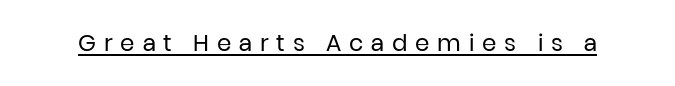
Q: Is the text bold? A: No.
Q: Is the text italic (slanted)? A: No, it is upright.
Q: Is the text underlined? A: Yes.
Q: Is the spacing between letters normal or unusually wide? A: Unusually wide.
